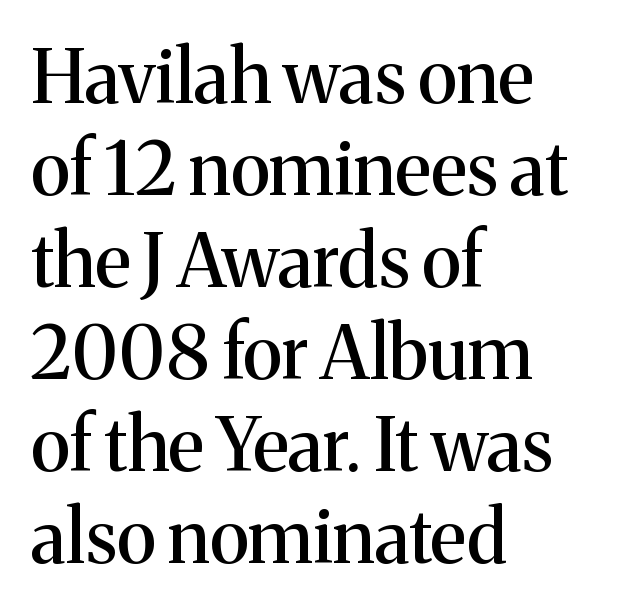
In terms of letterspacing, this is plain default setting. The paragraph shown leans on its left margin. The strip under each line holds only bare page. Compared with typical paragraphs, the rows here are spaced about the same. The glyphs in this specimen are seriffed.
